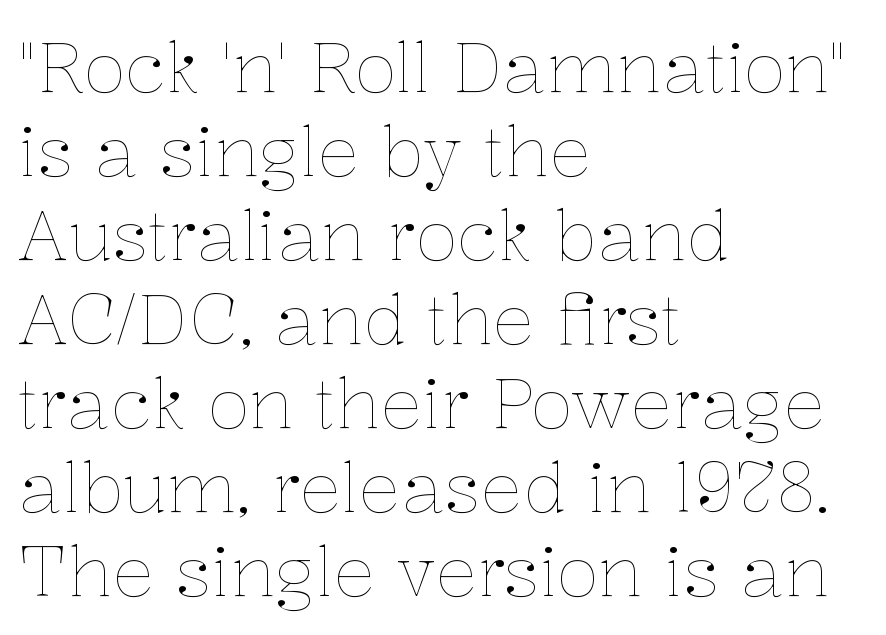
The image shows 70 px thin type, upright; set left-aligned, line spacing 1.2x, normal letter spacing, not underlined; low stroke contrast and a medium x-height.
